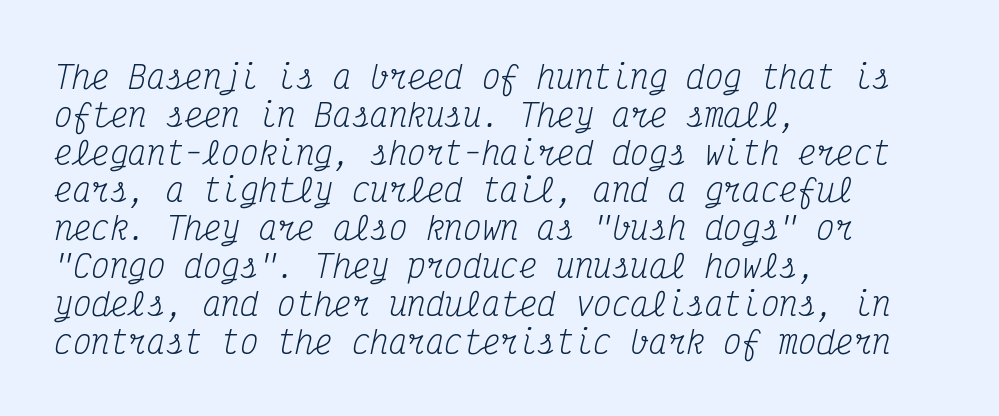
The image shows 31 px regular-weight, condensed serif type, italic (leaning right), monospaced; set left-aligned, line spacing 1.22x, normal letter spacing, not underlined; medium stroke contrast and a medium x-height.
